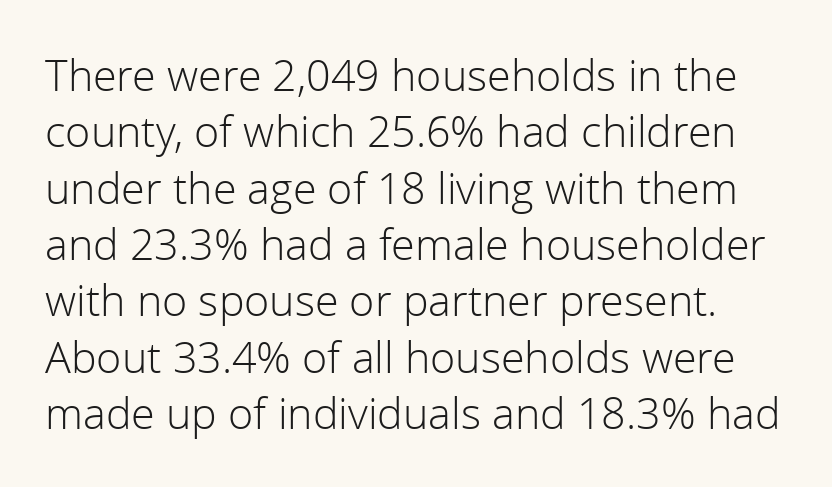
The image shows 43 px light sans-serif type, upright; set normal line spacing (1.31x), normal letter spacing, not underlined; a medium x-height.
